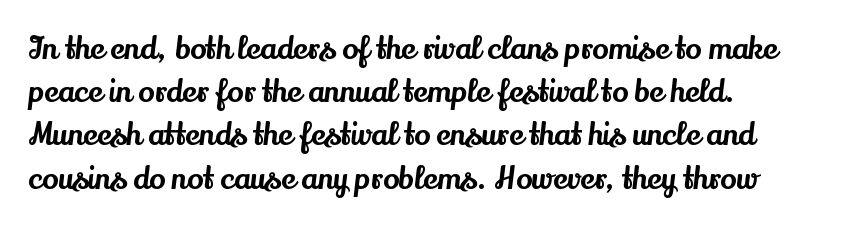
{"serif": "yes", "width": "normal", "stroke_contrast": "medium", "x_height": "small", "monospaced": "no", "underline": "no", "align": "left", "line_spacing": "normal", "line_spacing_ratio": 1.44, "letter_spacing": "normal", "letter_spacing_em": 0.0, "glyph_px": 30}
